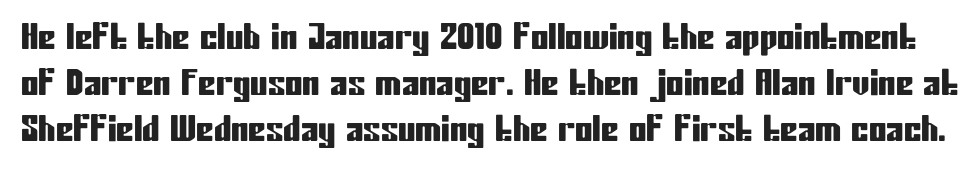
Here the designer chose a conventional face with non-uniform glyph widths. Does the leading feel generous? No, just average. What kind of face is this? One without serifs — a sans. Clear beneath every line of the passage. It's the straight-up-and-down kind of type. Nothing unusual about the tracking: characters are spaced as the font intends.
